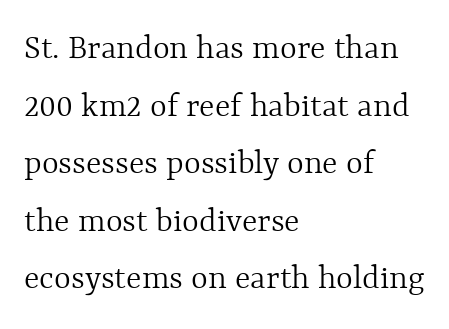
Here the glyphs are tracked normally, forming tight word shapes. A student would call this left alignment; a typographer would say flush left, rag right. This is roman type, the default non-slanted kind. Nobody drew a line under any word here. Letters have the restrained weight of plain body copy at most.
